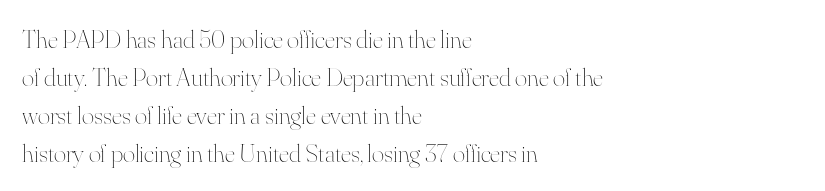
Visually the block forms a straight wall on the left and a jagged coastline on the right. Caption: standard tracking, unaltered. The type sits square on the baseline with zero lean. Weight: not bold — regular or lighter.
